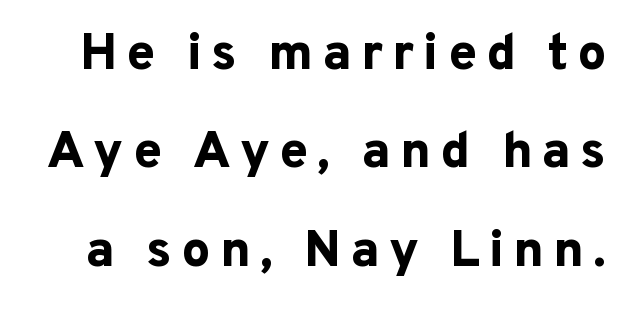
The passage shown is typed in a proportional face where columns would drift. Bare-footed words on every line. A full-strength bold gives these letters their thick strokes. Honestly, the rows look like they've been pulled way apart.
